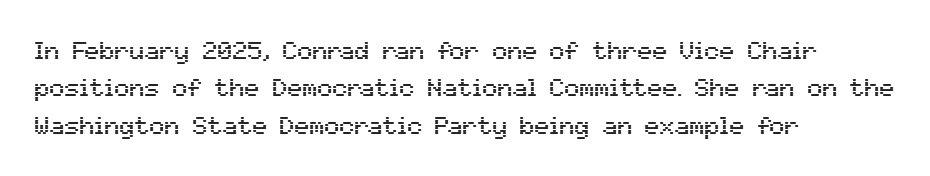
Q: Is the text italic (slanted)? A: No, it is upright.
Q: Is the text underlined? A: No.
Q: How is the paragraph aligned? A: Left-aligned.
Q: Is the spacing between letters normal or unusually wide? A: Normal.
Q: Is the spacing between lines tight, normal or loose? A: Normal.
